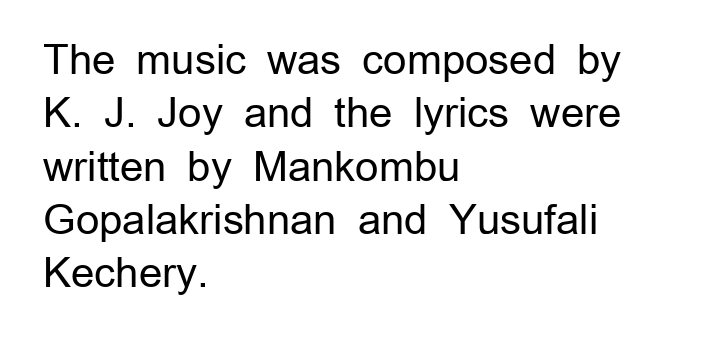
In terms of posture, this sample is upright. One glance says typical: line gaps are just what's usual. Type without underlining. The passage is arranged the way most books set body copy — flush left. This sample uses plain, unmodified letter spacing. Weight class: somewhere from thin through regular.
